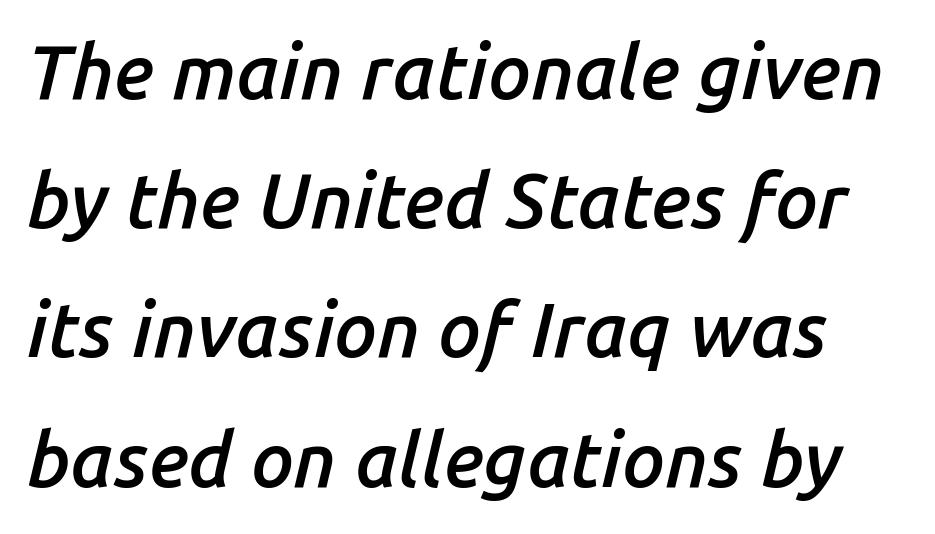
The image shows 76 px semibold type, italic (leaning right); set normal line spacing (1.7x), normal letter spacing, not underlined; low stroke contrast and a medium x-height.
